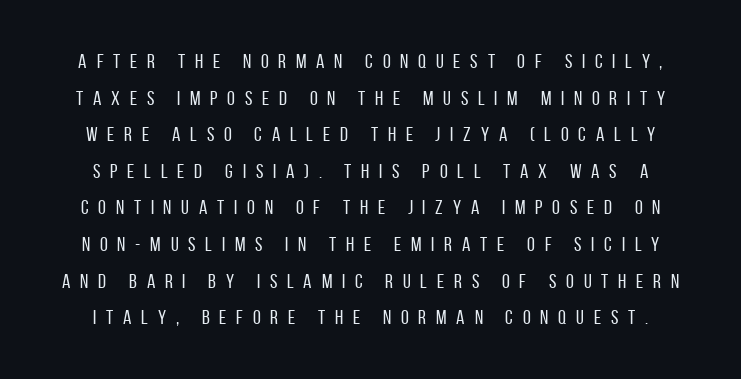
The image shows 20 px text type, upright; set line spacing 1.83x, unusually wide letter spacing (+0.49 em), not underlined.
